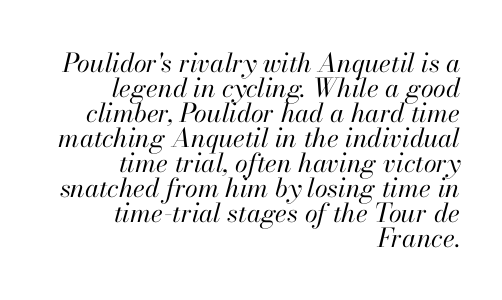
Q: Is the text bold? A: No.
Q: Is the text italic (slanted)? A: Yes, it leans right by about 13 degrees.
Q: Is the text underlined? A: No.
Q: How is the paragraph aligned? A: Right-aligned.
Q: Is the spacing between letters normal or unusually wide? A: Normal.
Q: Is the spacing between lines tight, normal or loose? A: Tight.
